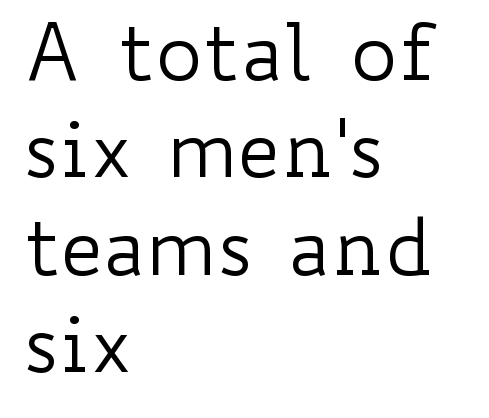
Q: Is the text bold? A: No.
Q: Is the text italic (slanted)? A: No, it is upright.
Q: Is the text underlined? A: No.
Q: How is the paragraph aligned? A: Left-aligned.
Q: Is the spacing between letters normal or unusually wide? A: Normal.
Q: Is the spacing between lines tight, normal or loose? A: Normal.
Q: Width (condensed, normal, or wide)? A: Wide.
Q: Stroke contrast? A: Low.
Q: x-height? A: Small.
Q: Monospaced? A: No.
